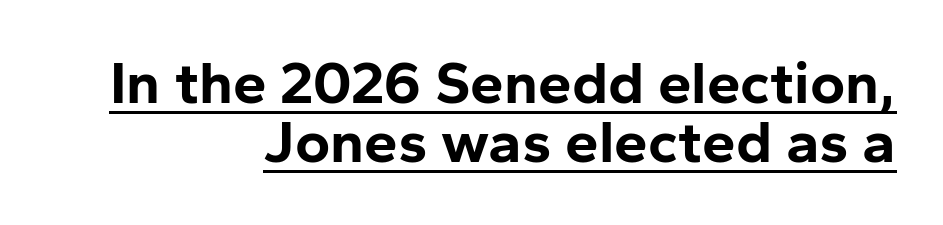
{"serif": "no", "italic": "no", "bold": "yes", "weight": "bold", "width": "normal", "stroke_contrast": "low", "x_height": "medium", "monospaced": "no", "underline": "yes", "align": "right", "line_spacing": "tight", "line_spacing_ratio": 0.98, "letter_spacing": "normal", "letter_spacing_em": 0.0, "glyph_px": 60}
